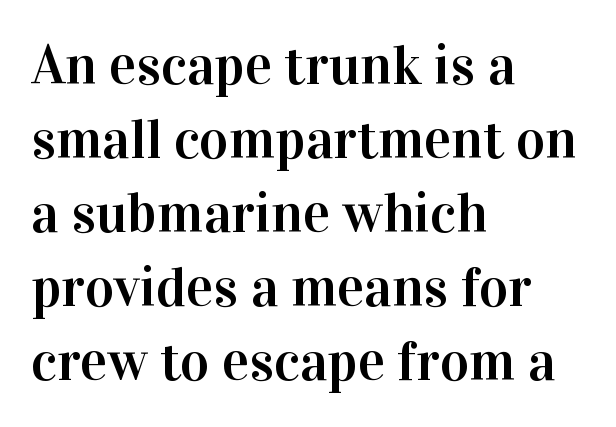
Note the varied advance widths — an 'i' is clearly narrower than an 'm'. The text was rendered using a seriffed face with decorative stroke endings. All the whitespace from short lines collects on the right. Caption: standard tracking, unaltered. Vertically, the passage feels balanced, rows spaced as you'd expect. Unmarked baselines from the first word to the last.
